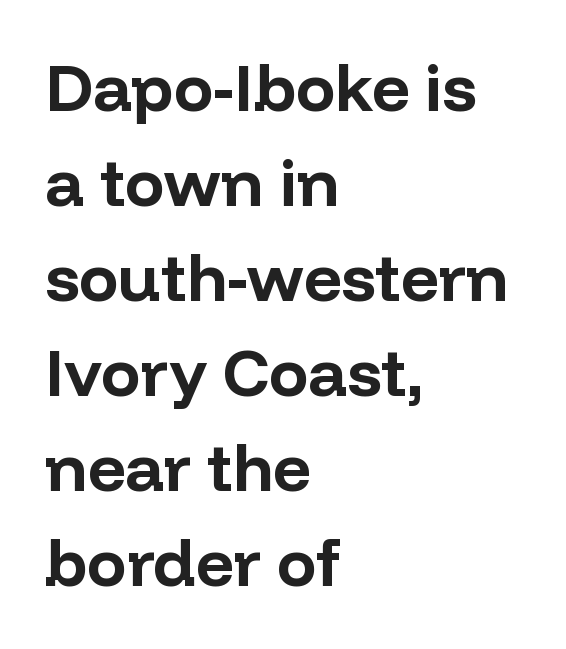
The image shows 66 px bold sans-serif type, upright; set left-aligned, normal line spacing (1.44x), normal letter spacing, not underlined; low stroke contrast and a medium x-height.
